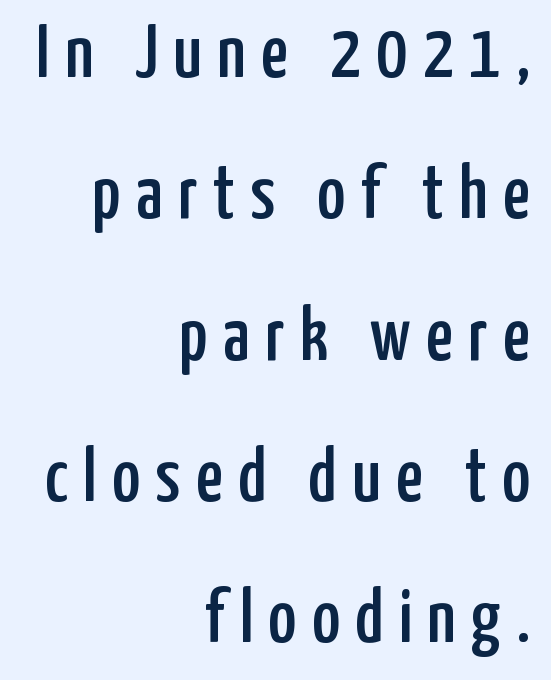
Q: Is the text italic (slanted)? A: No, it is upright.
Q: Is the typeface a serif or a sans-serif typeface? A: Sans-serif.
Q: Is the text underlined? A: No.
Q: How is the paragraph aligned? A: Right-aligned.
Q: Is the spacing between letters normal or unusually wide? A: Unusually wide.
Q: Width (condensed, normal, or wide)? A: Condensed.
Q: Stroke contrast? A: Low.
Q: x-height? A: Medium.
Q: Monospaced? A: No.
